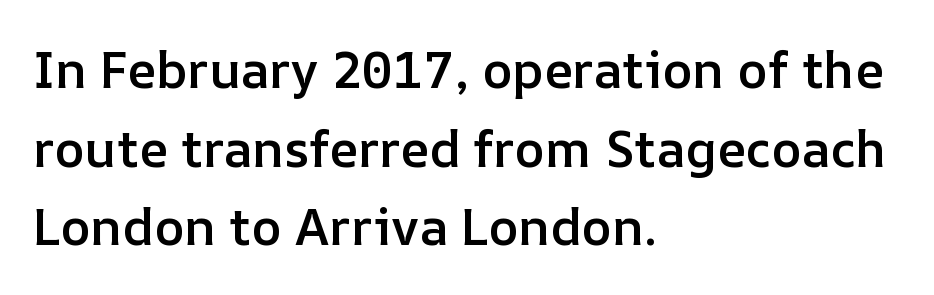
The image shows 51 px semibold type, upright; set left-aligned, normal line spacing (1.54x), normal letter spacing, not underlined; low stroke contrast and a medium x-height.
